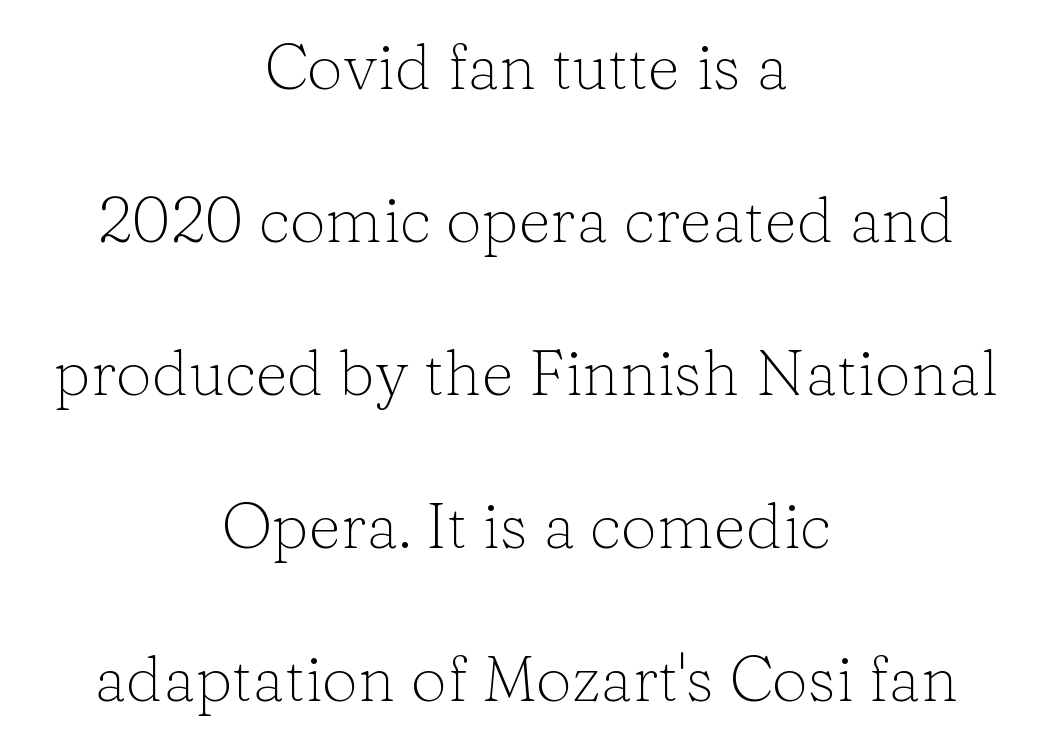
The passage shown is not bold in any degree. If you measured baseline to baseline, you'd find a long distance. Observe the serifs anchoring each vertical stroke in this sample. The font's upright variant was chosen for this text. This rendering leaves character spacing at its baseline value. Every row of glyphs is offset so its center matches the block's center.
